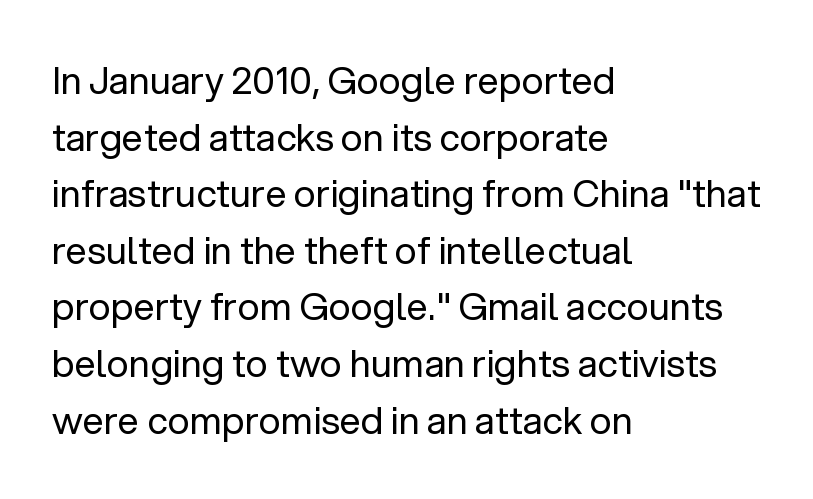
Q: Is the text bold? A: No.
Q: Is the text italic (slanted)? A: No, it is upright.
Q: Is the typeface a serif or a sans-serif typeface? A: Sans-serif.
Q: Is the text underlined? A: No.
Q: How is the paragraph aligned? A: Left-aligned.
Q: Is the spacing between letters normal or unusually wide? A: Normal.
Q: Is the spacing between lines tight, normal or loose? A: Normal.
Q: Width (condensed, normal, or wide)? A: Normal.
Q: Stroke contrast? A: Low.
Q: x-height? A: Medium.
Q: Monospaced? A: No.
